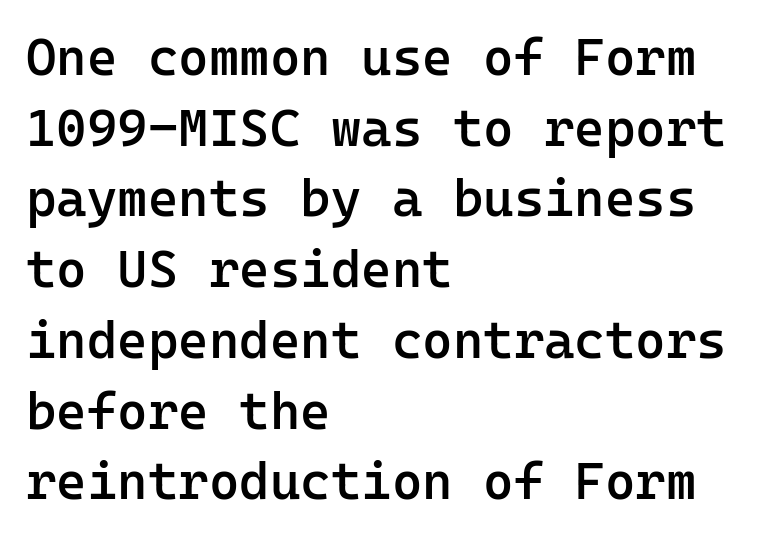
Spacing verdict: monospaced, one width for all characters. Descenders are the only things crossing below the line. Teacher's note: observe the even left margin — that is flush-left alignment. Does the weight exceed regular? Yes, but only to semibold.
